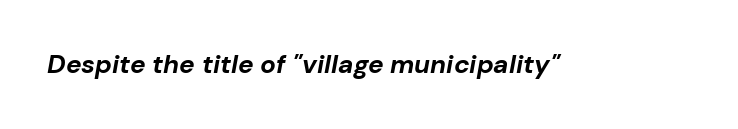
The baseline area is clear. The face used here has a pronounced slope to its letters. The face used here has the dense, thick strokes of a bold. Between one letter and the next there's only the usual sliver of space.
